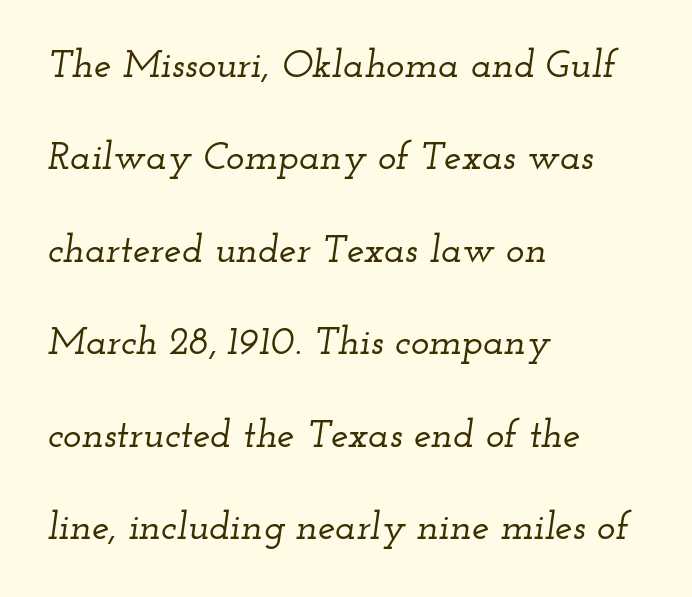
The image shows 39 px wide serif type, italic (leaning right); set left-aligned, loose line spacing (2.37x), normal letter spacing, not underlined; low stroke contrast and a small x-height.
